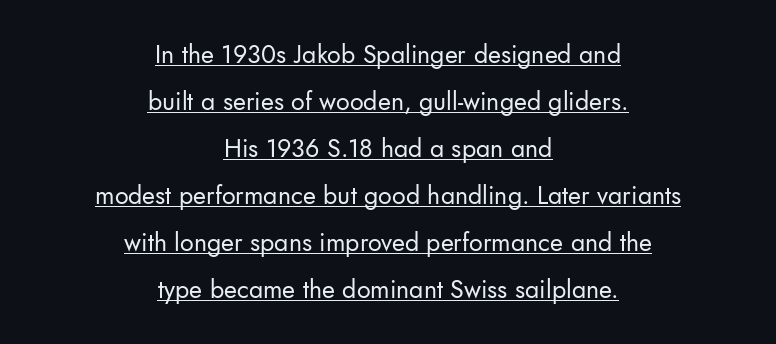
{"italic": "no", "bold": "no", "underline": "yes", "align": "center", "line_spacing_ratio": 1.88, "letter_spacing": "normal", "letter_spacing_em": 0.0, "glyph_px": 25}
